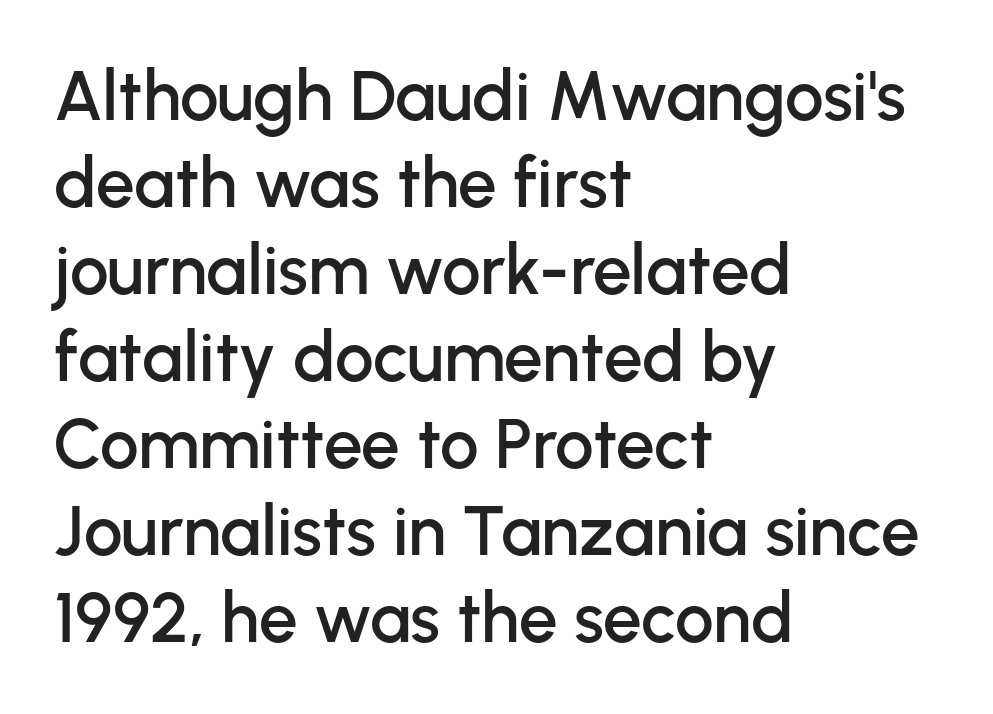
Q: Is the text italic (slanted)? A: No, it is upright.
Q: Is the typeface a serif or a sans-serif typeface? A: Sans-serif.
Q: Is the text underlined? A: No.
Q: How is the paragraph aligned? A: Left-aligned.
Q: Is the spacing between letters normal or unusually wide? A: Normal.
Q: Is the spacing between lines tight, normal or loose? A: Normal.
Q: Width (condensed, normal, or wide)? A: Normal.
Q: Stroke contrast? A: Low.
Q: x-height? A: Medium.
Q: Monospaced? A: No.
